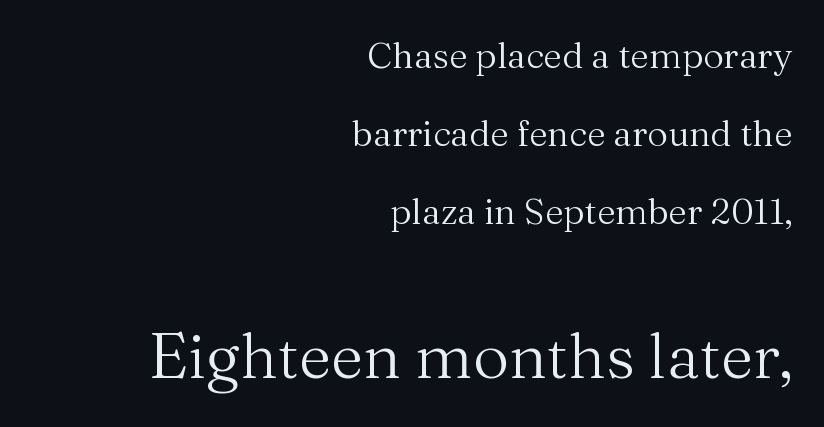
{"serif": "yes", "italic": "no", "bold": "no", "weight": "regular", "width": "normal", "stroke_contrast": "medium", "x_height": "medium", "monospaced": "no", "underline": "no", "align": "right", "line_spacing": "loose", "line_spacing_ratio": 2.16, "letter_spacing": "normal", "letter_spacing_em": 0.0, "larger_block": "second", "size_ratio": 1.75, "glyph_px": 63}
